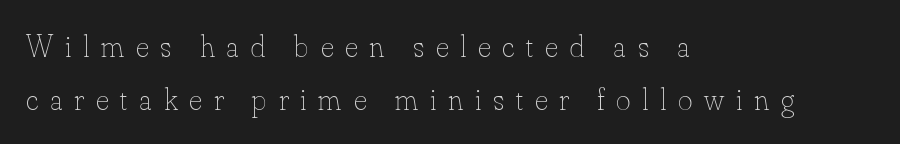
The image shows 31 px thin type, upright; set left-aligned, normal line spacing (1.7x), unusually wide letter spacing (+0.38 em), not underlined; low stroke contrast and a small x-height.
